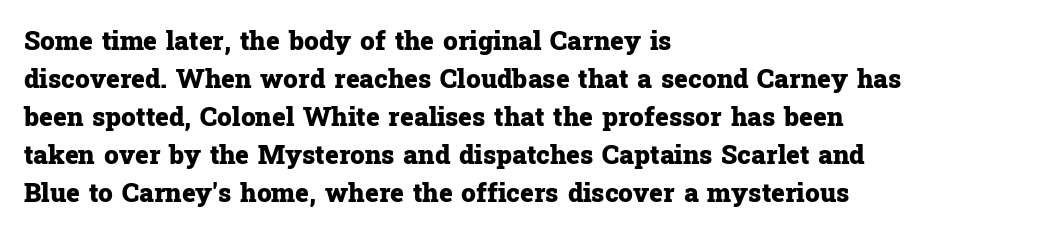
Horizontal alignment here is leftward, the default for most running prose. Nothing unusual about the tracking: characters are spaced as the font intends. Students, observe: this is what conventionally led text looks like. Does the lettering tilt? It doesn't — this is upright.
